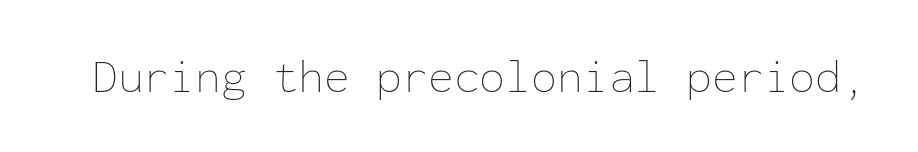
The image shows 47 px thin type, upright, monospaced; set normal letter spacing, not underlined; low stroke contrast and a medium x-height.
